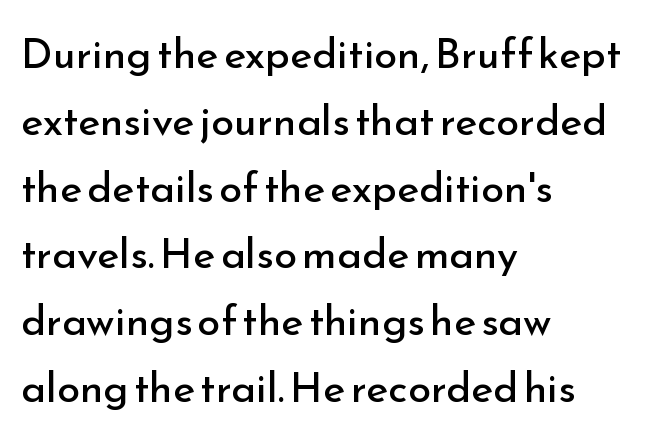
If you drew a line through each stem, it would be perfectly vertical. Is the stroke heavy? The answer is a plain regular-or-lighter. This block has exactly the height ordinary leading produces. Students, note that the glyphs here touch the page at normal intervals.
